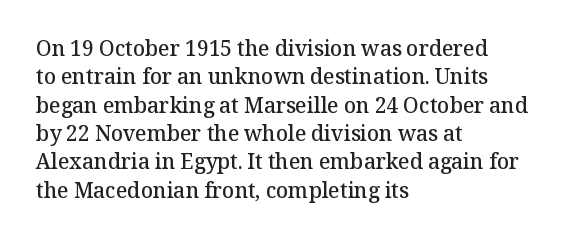
The image shows 21 px text type, upright; set left-aligned, normal line spacing (1.35x), normal letter spacing, not underlined.
